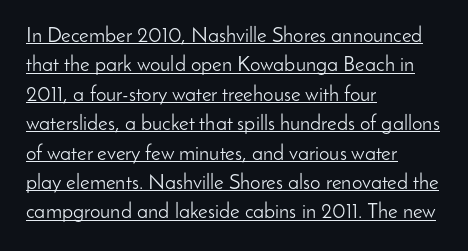
{"italic": "no", "bold": "no", "underline": "yes", "align": "left", "line_spacing": "normal", "line_spacing_ratio": 1.4, "letter_spacing": "normal", "letter_spacing_em": 0.0, "glyph_px": 21}
